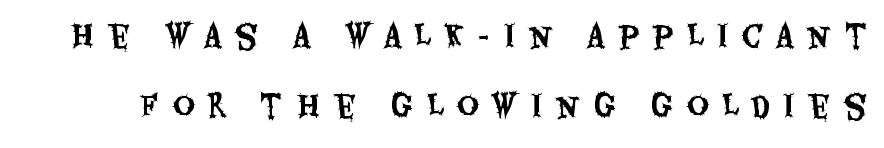
{"serif": "no", "italic": "no", "width": "condensed", "stroke_contrast": "medium", "x_height": "large", "monospaced": "no", "underline": "no", "line_spacing": "loose", "line_spacing_ratio": 2.34, "letter_spacing": "wide", "letter_spacing_em": 0.45, "glyph_px": 30}
